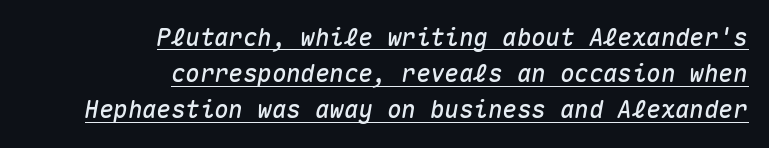
The image shows 24 px text type, italic (leaning right); set right-aligned, normal line spacing (1.51x), normal letter spacing, underlined.
